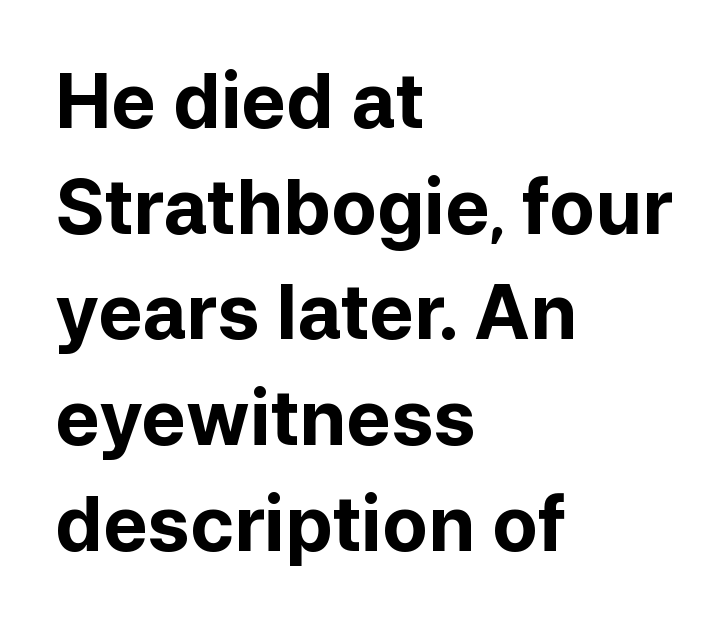
Q: Is the text bold? A: Yes.
Q: Is the text italic (slanted)? A: No, it is upright.
Q: Is the typeface a serif or a sans-serif typeface? A: Sans-serif.
Q: Is the text underlined? A: No.
Q: How is the paragraph aligned? A: Left-aligned.
Q: Is the spacing between letters normal or unusually wide? A: Normal.
Q: Is the spacing between lines tight, normal or loose? A: Normal.
Q: Width (condensed, normal, or wide)? A: Normal.
Q: Stroke contrast? A: Low.
Q: x-height? A: Medium.
Q: Monospaced? A: No.
